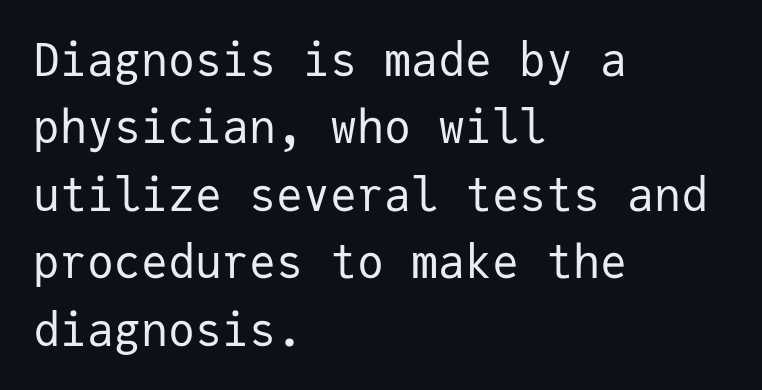
{"serif": "no", "italic": "no", "bold": "no", "weight": "regular", "width": "normal", "stroke_contrast": "low", "x_height": "medium", "monospaced": "yes", "underline": "no", "align": "left", "line_spacing": "normal", "line_spacing_ratio": 1.5, "letter_spacing": "normal", "letter_spacing_em": 0.0, "glyph_px": 45}
